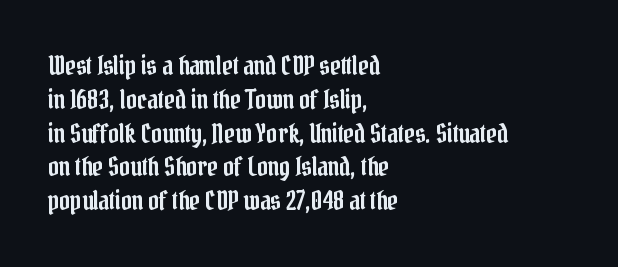
The ragged edge is on the right, which tells us the setting is flush left. How would I describe the line gaps? Plain and ordinary. This is the regular roman posture of the typeface. Only glyphs here, with clear space below each row.
